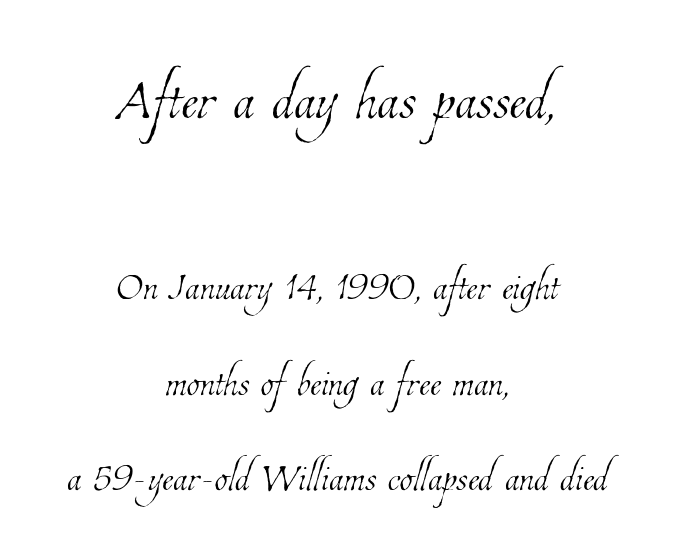
Honestly, there is no underline to notice here at all. Spacing verdict: proportional, widths tailored to each character. The earlier block is typeset at a bigger size than the later block. The lines are quadded center.
